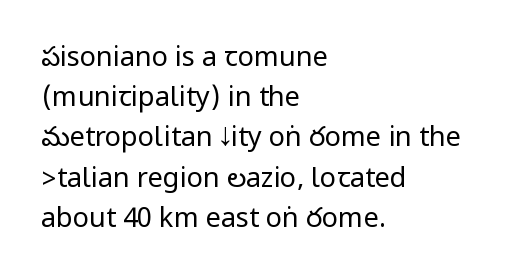
Q: Is the text bold? A: No.
Q: Is the text italic (slanted)? A: No, it is upright.
Q: Is the text underlined? A: No.
Q: How is the paragraph aligned? A: Left-aligned.
Q: Is the spacing between letters normal or unusually wide? A: Normal.
Q: Is the spacing between lines tight, normal or loose? A: Normal.
